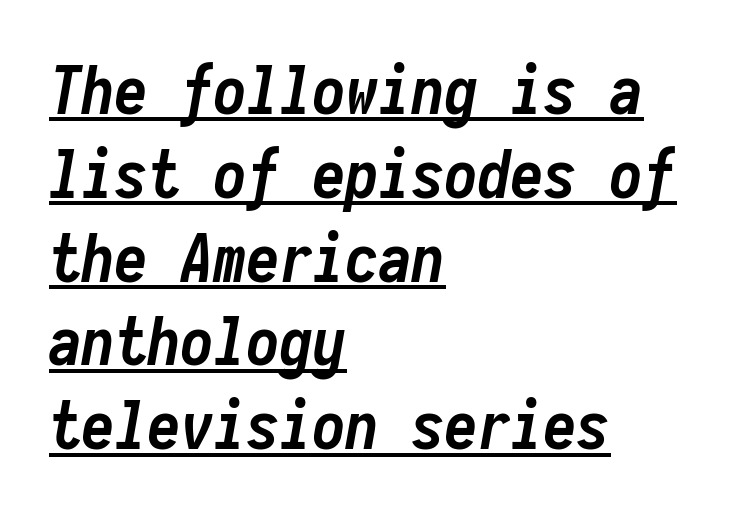
{"italic": "yes", "lean": "right", "slant_degrees": 10, "bold": "yes", "weight": "semibold", "width": "condensed", "stroke_contrast": "low", "x_height": "medium", "monospaced": "yes", "underline": "yes", "align": "left", "line_spacing": "normal", "line_spacing_ratio": 1.27, "letter_spacing": "normal", "letter_spacing_em": 0.0, "glyph_px": 66}
